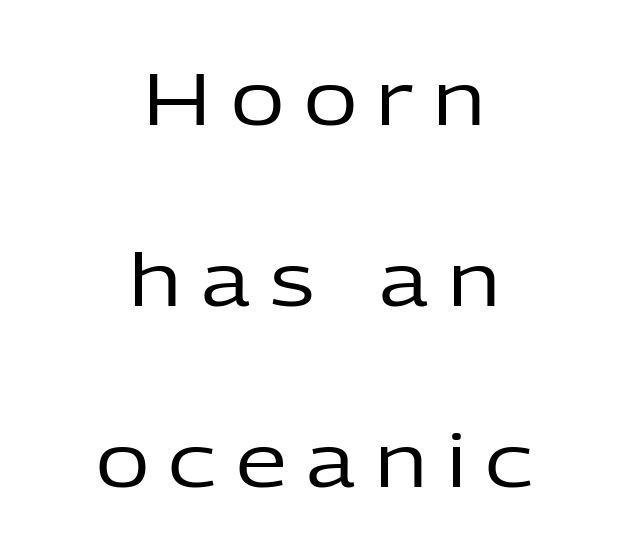
Ordinary non-slanted type is in use. The letterforms stand isolated, each surrounded by extra space. Rows of type keep a wide berth in the vertical direction. The paragraph shown floats in the horizontal middle. The rendering uses natural spacing where letterforms have individual widths. The area under the type is left untouched.
